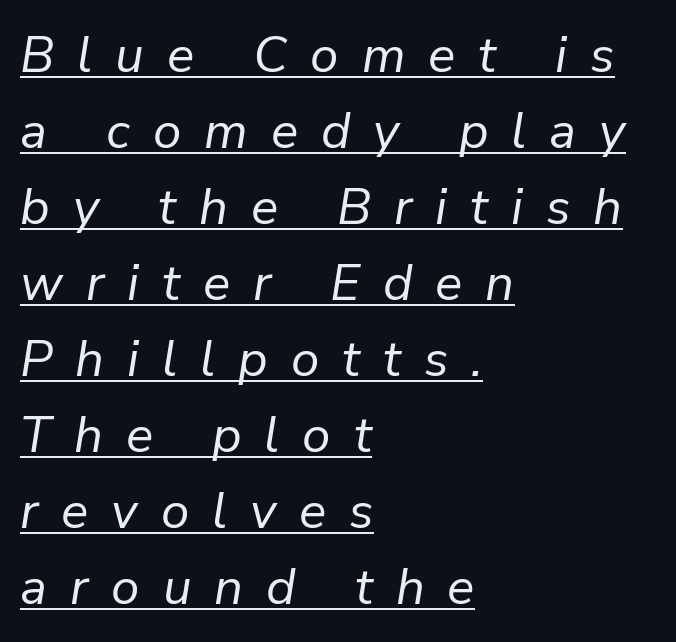
Q: Is the text bold? A: No.
Q: Is the text italic (slanted)? A: Yes, it leans right by about 9 degrees.
Q: Is the text underlined? A: Yes.
Q: How is the paragraph aligned? A: Left-aligned.
Q: Is the spacing between letters normal or unusually wide? A: Unusually wide.
Q: Is the spacing between lines tight, normal or loose? A: Normal.
Q: Width (condensed, normal, or wide)? A: Normal.
Q: Stroke contrast? A: Low.
Q: x-height? A: Medium.
Q: Monospaced? A: No.
